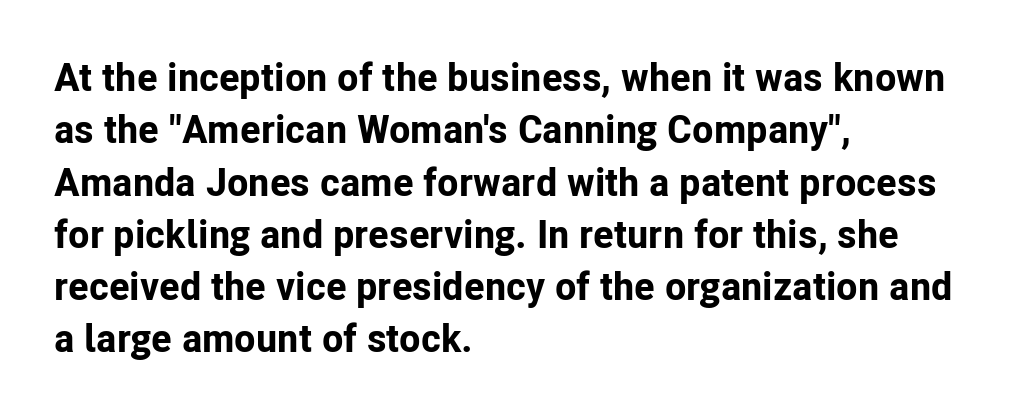
Q: Is the text bold? A: Yes.
Q: Is the text italic (slanted)? A: No, it is upright.
Q: Is the typeface a serif or a sans-serif typeface? A: Sans-serif.
Q: Is the text underlined? A: No.
Q: How is the paragraph aligned? A: Left-aligned.
Q: Is the spacing between letters normal or unusually wide? A: Normal.
Q: Is the spacing between lines tight, normal or loose? A: Normal.
Q: Width (condensed, normal, or wide)? A: Normal.
Q: Stroke contrast? A: Low.
Q: x-height? A: Medium.
Q: Monospaced? A: No.
